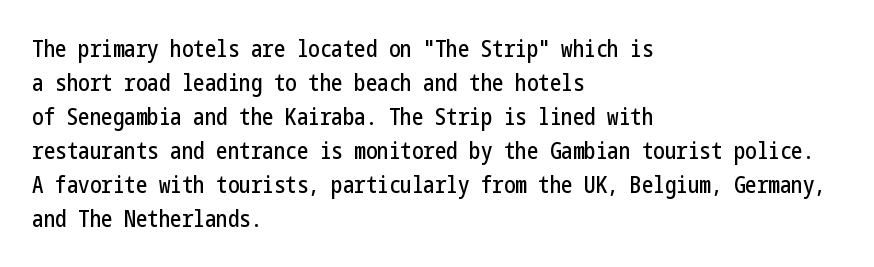
Clear beneath every line of the passage. Notice how descenders clear the ascenders below comfortably — that's standard leading. In terms of letterspacing, this is plain default setting. The lettering stays uniformly vertical, giving the passage a roman look. The lines in this sample share a left origin and differ only in where they stop.
